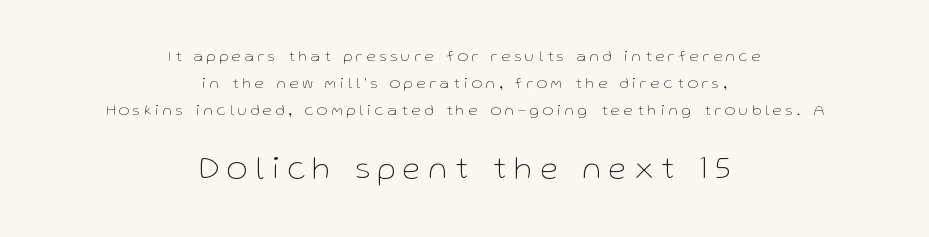
The font is comparable to plain body text, perhaps lighter. Unlike a traditional serif, this face leaves its strokes unadorned. If you folded the block vertically in half, each line would mirror itself in length. Reading top to bottom, the characters get bigger at the block break. The face used here is proportionally spaced, like ordinary book or web type. Italic? Not at all — the glyphs are vertical.
